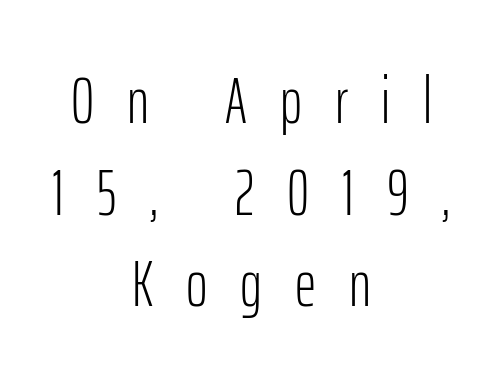
Q: Is the text bold? A: No.
Q: Is the text italic (slanted)? A: No, it is upright.
Q: Is the typeface a serif or a sans-serif typeface? A: Sans-serif.
Q: Is the text underlined? A: No.
Q: How is the paragraph aligned? A: Centered.
Q: Is the spacing between letters normal or unusually wide? A: Unusually wide.
Q: Is the spacing between lines tight, normal or loose? A: Normal.
Q: Width (condensed, normal, or wide)? A: Condensed.
Q: Stroke contrast? A: Low.
Q: x-height? A: Medium.
Q: Monospaced? A: No.
